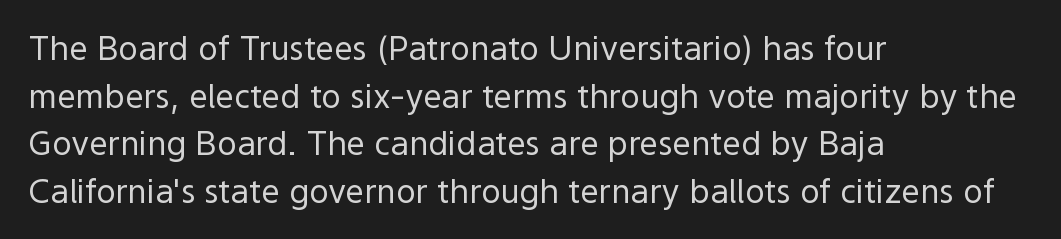
The image shows 33 px regular-weight sans-serif type, upright; set left-aligned, normal line spacing (1.44x), normal letter spacing, not underlined; a medium x-height.
